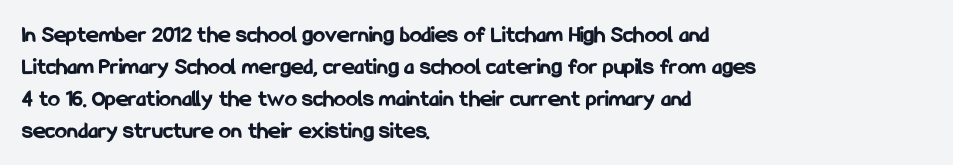
{"italic": "no", "bold": "yes", "underline": "no", "align": "left", "line_spacing": "normal", "line_spacing_ratio": 1.33, "letter_spacing": "normal", "letter_spacing_em": 0.0, "glyph_px": 24}
